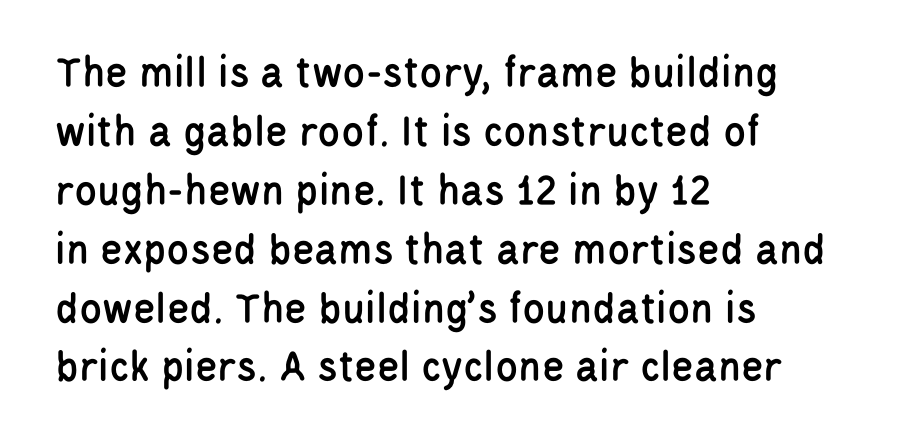
Examine the stroke ends and you'll find no serifs. The ragged edge is on the right, which tells us the setting is flush left. It's the straight-up-and-down kind of type. Short note: letters normally spaced.
